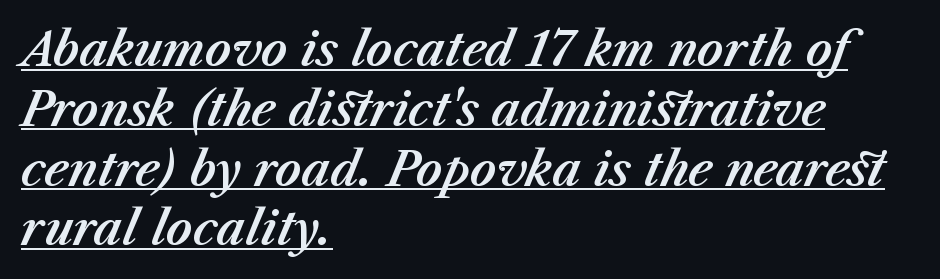
Layout note: lines flush left. How are the letters spaced? Ordinarily, with no added tracking. Underlined type. Spacing verdict: proportional, widths tailored to each character. The axis of the letterforms is tilted away from vertical. The line-height multiplier appears to be the usual default.
